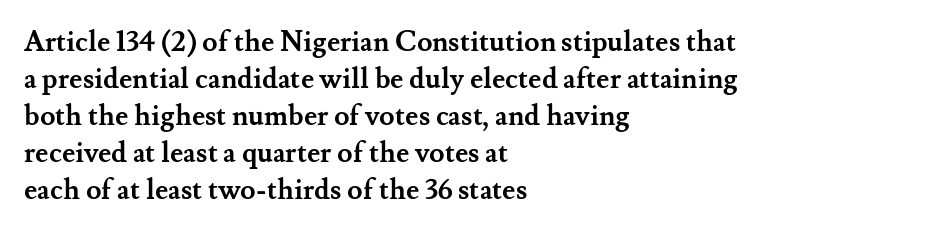
Q: Is the text bold? A: Yes.
Q: Is the text italic (slanted)? A: No, it is upright.
Q: Is the typeface a serif or a sans-serif typeface? A: Serif.
Q: Is the text underlined? A: No.
Q: How is the paragraph aligned? A: Left-aligned.
Q: Is the spacing between letters normal or unusually wide? A: Normal.
Q: Is the spacing between lines tight, normal or loose? A: Normal.
Q: Width (condensed, normal, or wide)? A: Normal.
Q: Stroke contrast? A: Medium.
Q: x-height? A: Small.
Q: Monospaced? A: No.
